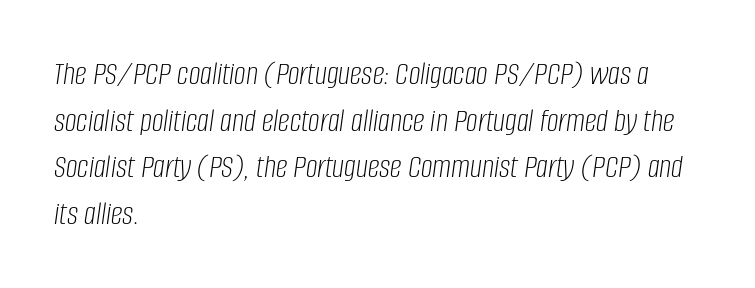
{"italic": "yes", "lean": "right", "slant_degrees": 8, "bold": "no", "weight": "light", "width": "condensed", "stroke_contrast": "low", "x_height": "large", "monospaced": "no", "underline": "no", "align": "left", "line_spacing": "normal", "line_spacing_ratio": 1.41, "letter_spacing": "normal", "letter_spacing_em": 0.0, "glyph_px": 33}
